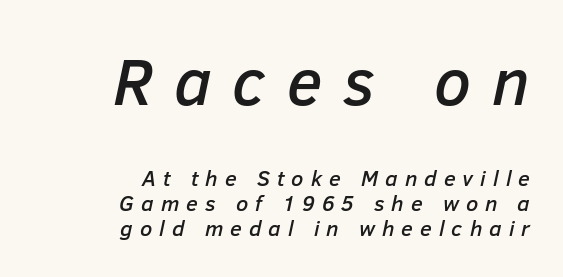
The words here are not underlined. Tall strokes in this sample are angled rather than plumb. The rendering uses natural spacing where letterforms have individual widths. Reading down the column, the eye jumps only a short way to each next line. There is plenty of visible air inserted between adjacent glyphs.
